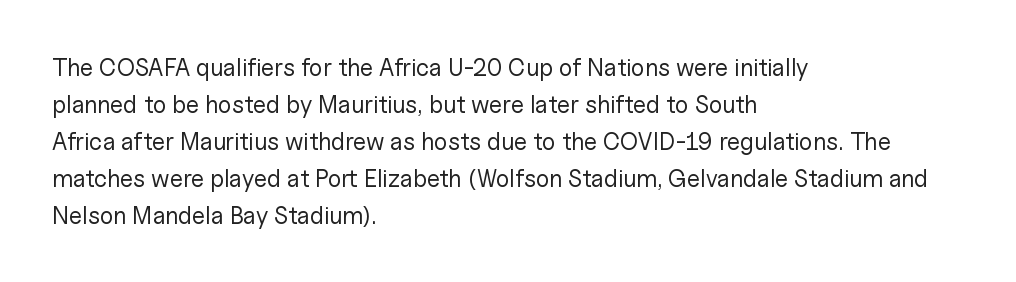
The image shows 24 px text type, upright; set left-aligned, normal line spacing (1.54x), normal letter spacing, not underlined.
